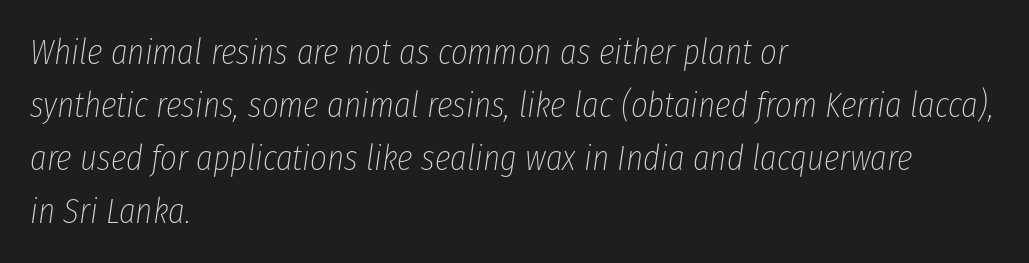
{"italic": "yes", "lean": "right", "slant_degrees": 8, "bold": "no", "weight": "thin", "width": "condensed", "stroke_contrast": "low", "x_height": "medium", "monospaced": "no", "underline": "no", "align": "left", "line_spacing": "normal", "line_spacing_ratio": 1.47, "letter_spacing": "normal", "letter_spacing_em": 0.0, "glyph_px": 36}
